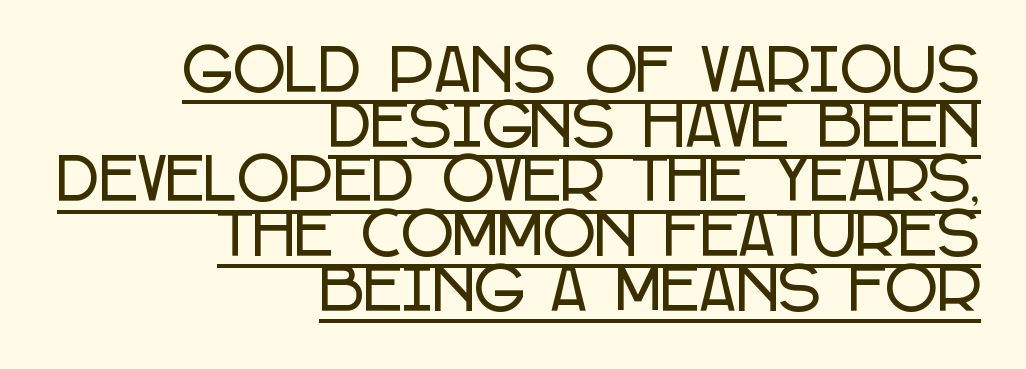
{"serif": "no", "italic": "no", "width": "condensed", "stroke_contrast": "low", "x_height": "large", "monospaced": "no", "underline": "yes", "align": "right", "line_spacing": "tight", "line_spacing_ratio": 0.96, "letter_spacing": "normal", "letter_spacing_em": 0.0, "glyph_px": 57}
